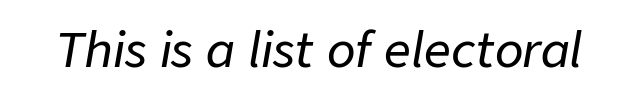
Q: Is the text italic (slanted)? A: Yes, it leans right by about 9 degrees.
Q: Is the text underlined? A: No.
Q: Is the spacing between letters normal or unusually wide? A: Normal.
Q: Width (condensed, normal, or wide)? A: Normal.
Q: Stroke contrast? A: Low.
Q: x-height? A: Medium.
Q: Monospaced? A: No.
